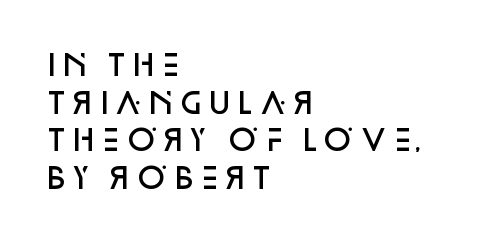
The image shows 29 px semibold sans-serif type, upright; set left-aligned, normal line spacing (1.3x), normal letter spacing, not underlined; low stroke contrast and a large x-height.
